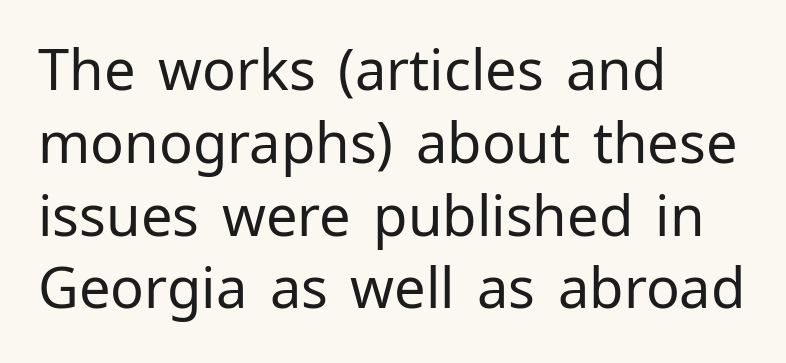
The image shows 56 px regular-weight sans-serif type, upright; set left-aligned, normal line spacing (1.3x), normal letter spacing, not underlined; low stroke contrast and a medium x-height.
